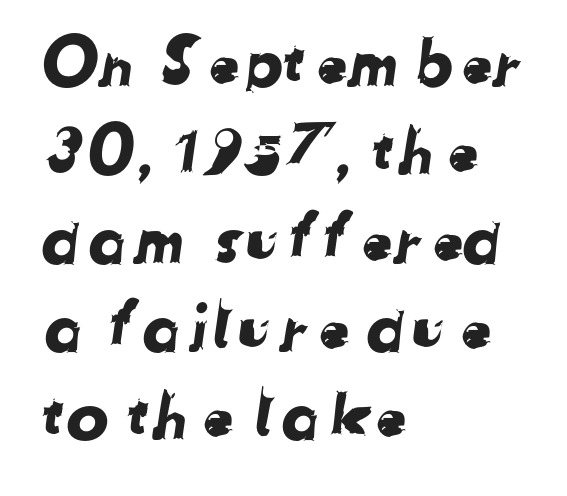
What stands out about the letter spacing? Nothing — it is the standard amount. Do the characters align in a grid? No, the font is proportional. Nobody drew a line under any word here. The lines are quadded left. Unlike a traditional serif, this face leaves its strokes unadorned.
